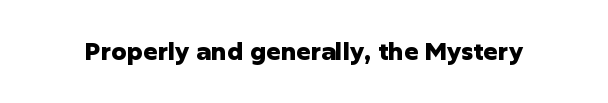
The image shows 24 px bold type, upright; set normal letter spacing, not underlined.
